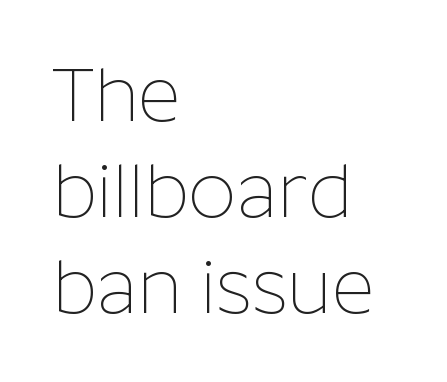
Vertical spacing — default. On a weight scale, this lands at 450 or below. Serifs: no, the terminals of the letterforms are clean. A typesetter would call this proportional, since set widths differ per character. The letterforms sit shoulder to shoulder at normal distance.
